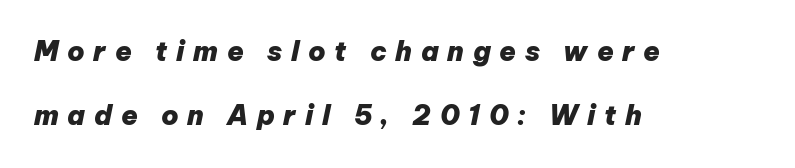
Q: Is the text bold? A: Yes.
Q: Is the text italic (slanted)? A: Yes, it leans right by about 12 degrees.
Q: Is the text underlined? A: No.
Q: How is the paragraph aligned? A: Left-aligned.
Q: Is the spacing between letters normal or unusually wide? A: Unusually wide.
Q: Is the spacing between lines tight, normal or loose? A: Loose.
